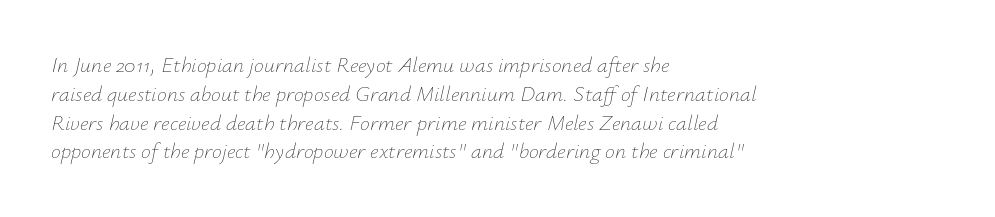
Q: Is the text bold? A: No.
Q: Is the text italic (slanted)? A: Yes, it leans right by about 12 degrees.
Q: Is the text underlined? A: No.
Q: How is the paragraph aligned? A: Left-aligned.
Q: Is the spacing between letters normal or unusually wide? A: Normal.
Q: Is the spacing between lines tight, normal or loose? A: Normal.
